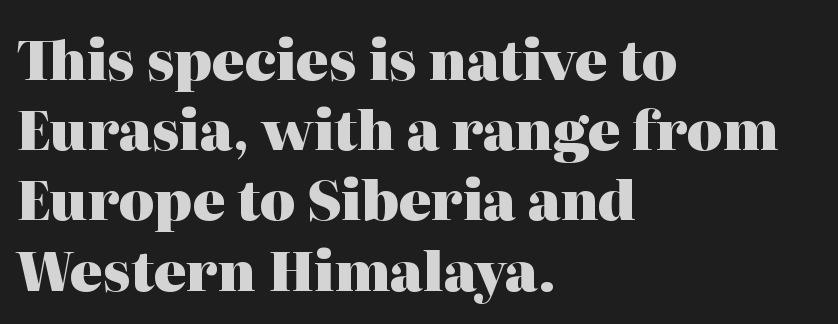
The image shows 54 px heavy serif type, upright; set left-aligned, normal line spacing (1.3x), normal letter spacing, not underlined; high stroke contrast and a medium x-height.
